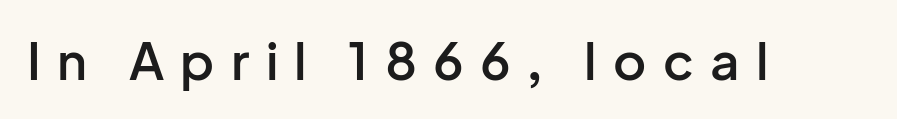
The foot of each line stays bare and open. The rendering uses natural spacing where letterforms have individual widths. The type is letterspaced generously, with wide tracking. The letters stand straight up with perfectly vertical stems.
